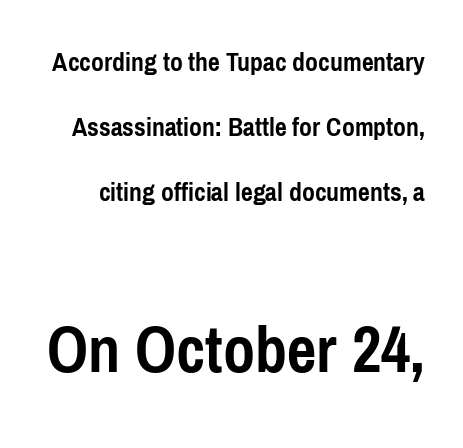
{"serif": "no", "italic": "no", "bold": "yes", "weight": "semibold", "width": "condensed", "stroke_contrast": "low", "x_height": "medium", "monospaced": "no", "underline": "no", "line_spacing": "loose", "line_spacing_ratio": 2.33, "letter_spacing": "normal", "letter_spacing_em": 0.0, "larger_block": "second", "size_ratio": 2.5, "glyph_px": 70}
